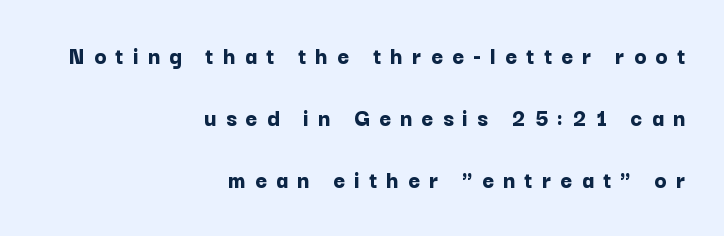
{"italic": "no", "bold": "yes", "underline": "no", "align": "right", "line_spacing": "loose", "line_spacing_ratio": 2.49, "letter_spacing": "wide", "letter_spacing_em": 0.37, "glyph_px": 25}
